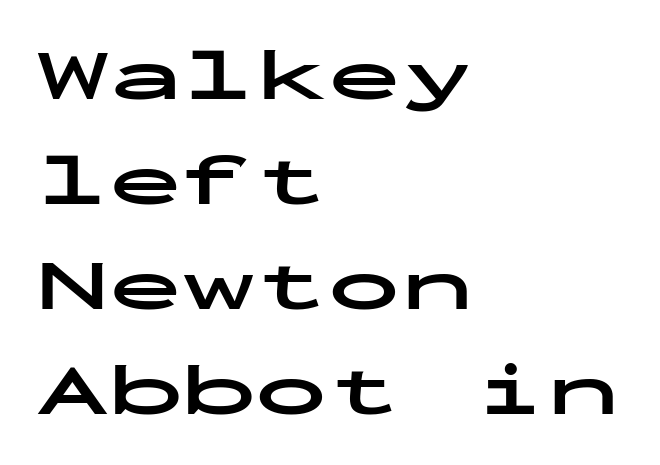
Q: Is the text bold? A: Yes.
Q: Is the text italic (slanted)? A: No, it is upright.
Q: Is the typeface a serif or a sans-serif typeface? A: Sans-serif.
Q: Is the text underlined? A: No.
Q: How is the paragraph aligned? A: Left-aligned.
Q: Is the spacing between letters normal or unusually wide? A: Normal.
Q: Is the spacing between lines tight, normal or loose? A: Normal.
Q: Width (condensed, normal, or wide)? A: Wide.
Q: Stroke contrast? A: Low.
Q: x-height? A: Medium.
Q: Monospaced? A: Yes.
